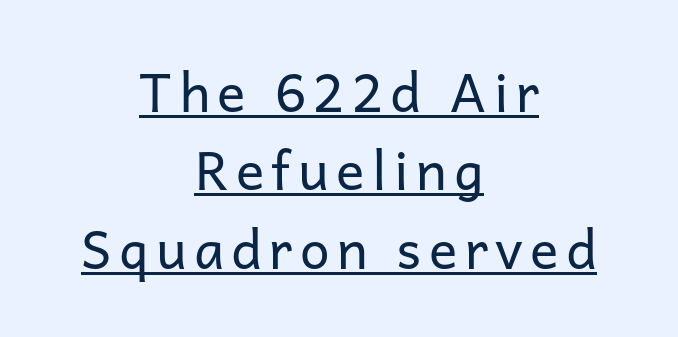
Q: Is the text bold? A: No.
Q: Is the text italic (slanted)? A: No, it is upright.
Q: Is the typeface a serif or a sans-serif typeface? A: Sans-serif.
Q: Is the text underlined? A: Yes.
Q: How is the paragraph aligned? A: Centered.
Q: Is the spacing between lines tight, normal or loose? A: Normal.
Q: Width (condensed, normal, or wide)? A: Normal.
Q: Stroke contrast? A: Low.
Q: x-height? A: Medium.
Q: Monospaced? A: No.
